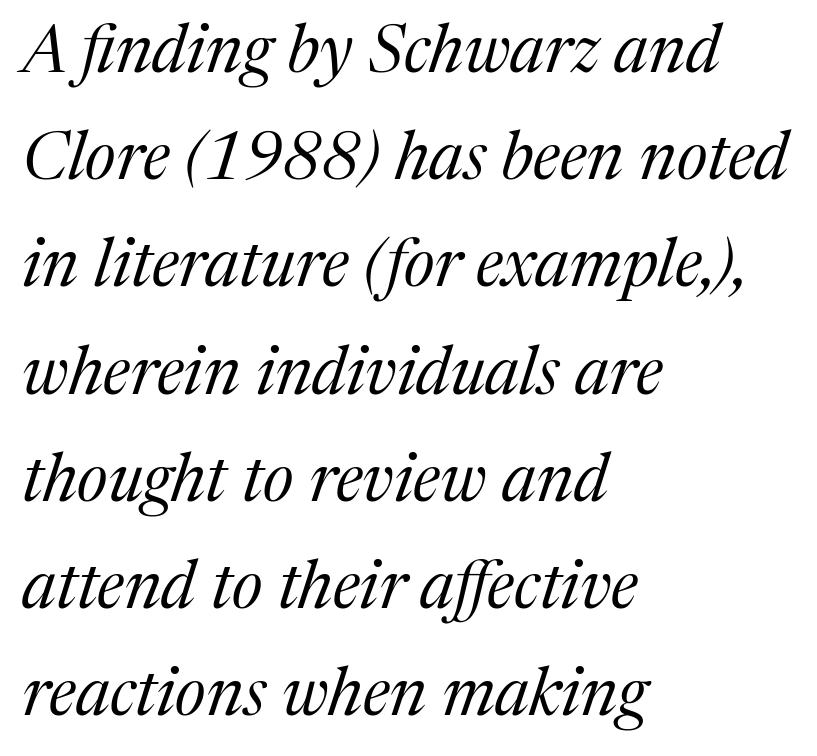
The typeface chosen for these lines features serifs. The rows are spaced the way most documents space them. Characters are canted at an angle relative to the baseline's perpendicular. Horizontally, the lines are justified to the leading edge only. Varying glyph widths throughout — classic text-font behaviour. A light-to-regular cut is what we see here.
